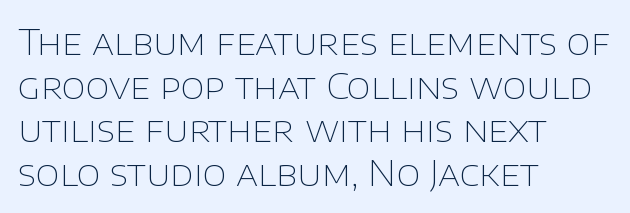
{"serif": "no", "italic": "no", "bold": "no", "weight": "thin", "width": "normal", "stroke_contrast": "low", "x_height": "large", "monospaced": "no", "underline": "no", "align": "left", "line_spacing": "normal", "line_spacing_ratio": 1.25, "letter_spacing": "normal", "letter_spacing_em": 0.0, "glyph_px": 35}
